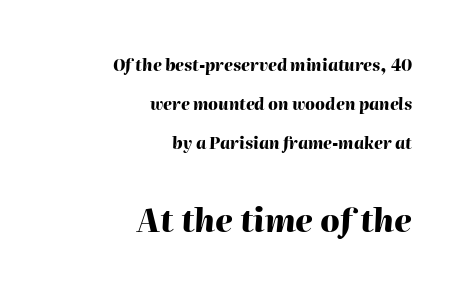
{"italic": "yes", "lean": "right", "slant_degrees": 2, "bold": "yes", "weight": "heavy", "width": "normal", "stroke_contrast": "high", "x_height": "medium", "monospaced": "no", "underline": "no", "align": "right", "line_spacing": "loose", "line_spacing_ratio": 2.43, "letter_spacing": "normal", "letter_spacing_em": 0.0, "larger_block": "second", "size_ratio": 2.0, "glyph_px": 32}
